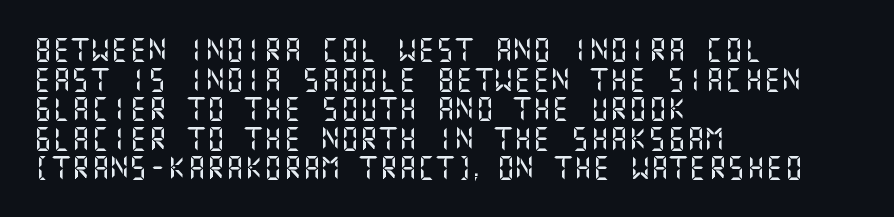
Q: Is the text italic (slanted)? A: No, it is upright.
Q: Is the text underlined? A: No.
Q: How is the paragraph aligned? A: Left-aligned.
Q: Is the spacing between letters normal or unusually wide? A: Normal.
